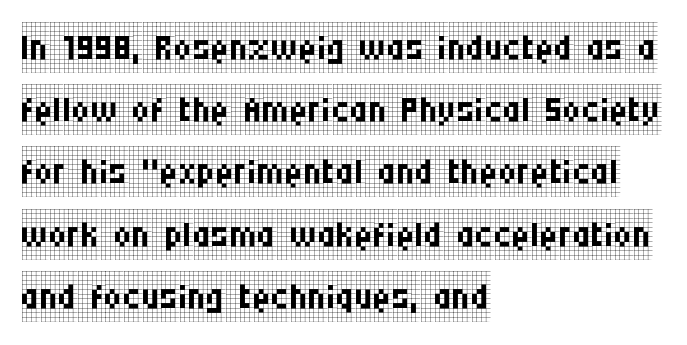
{"serif": "yes", "italic": "no", "bold": "no", "weight": "regular", "width": "condensed", "stroke_contrast": "low", "x_height": "large", "monospaced": "no", "underline": "no", "align": "left", "line_spacing_ratio": 1.22, "letter_spacing": "normal", "letter_spacing_em": 0.0, "glyph_px": 51}
